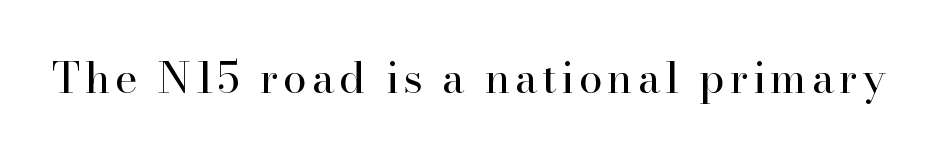
Q: Is the text bold? A: No.
Q: Is the text italic (slanted)? A: No, it is upright.
Q: Is the typeface a serif or a sans-serif typeface? A: Serif.
Q: Is the text underlined? A: No.
Q: Width (condensed, normal, or wide)? A: Normal.
Q: Stroke contrast? A: High.
Q: x-height? A: Small.
Q: Monospaced? A: No.
